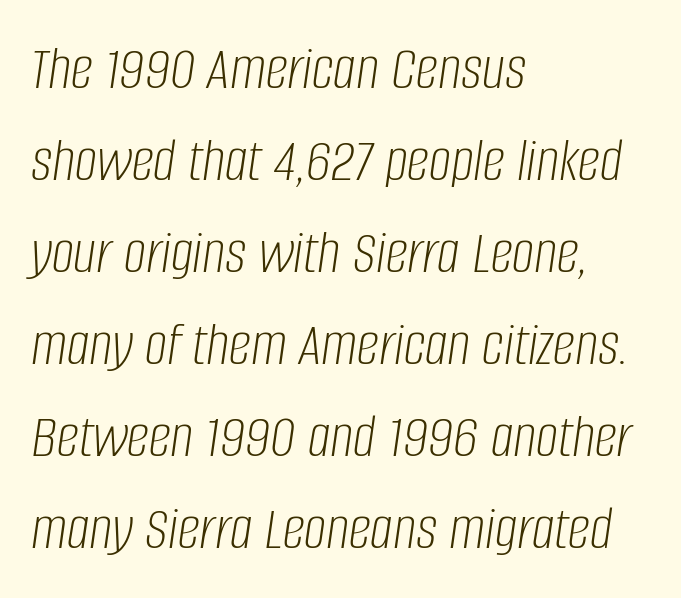
Q: Is the text bold? A: No.
Q: Is the text italic (slanted)? A: Yes, it leans right by about 8 degrees.
Q: Is the text underlined? A: No.
Q: How is the paragraph aligned? A: Left-aligned.
Q: Is the spacing between letters normal or unusually wide? A: Normal.
Q: Is the spacing between lines tight, normal or loose? A: Normal.
Q: Width (condensed, normal, or wide)? A: Condensed.
Q: Stroke contrast? A: Low.
Q: x-height? A: Large.
Q: Monospaced? A: No.
